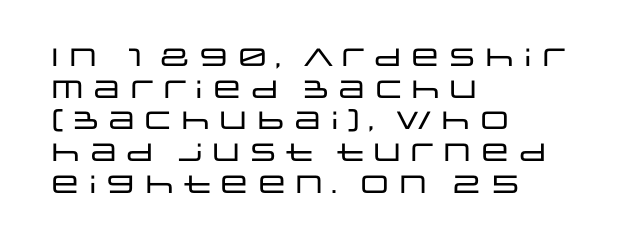
Q: Is the text italic (slanted)? A: No, it is upright.
Q: Is the text underlined? A: No.
Q: How is the paragraph aligned? A: Left-aligned.
Q: Is the spacing between letters normal or unusually wide? A: Normal.
Q: Is the spacing between lines tight, normal or loose? A: Normal.
